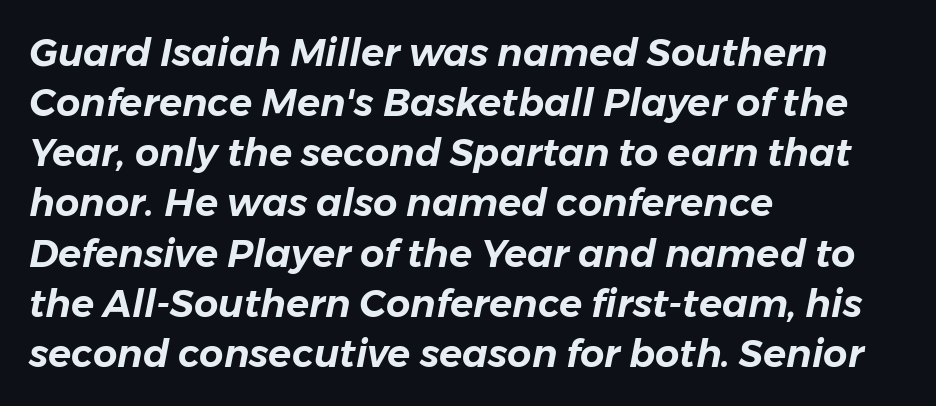
The image shows 38 px text type, italic (leaning right); set left-aligned, normal line spacing (1.32x), normal letter spacing, not underlined; low stroke contrast and a medium x-height.
